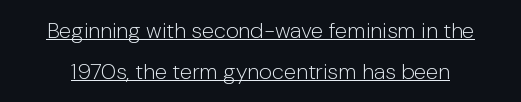
Q: Is the text bold? A: No.
Q: Is the text italic (slanted)? A: No, it is upright.
Q: Is the text underlined? A: Yes.
Q: Is the spacing between letters normal or unusually wide? A: Normal.
